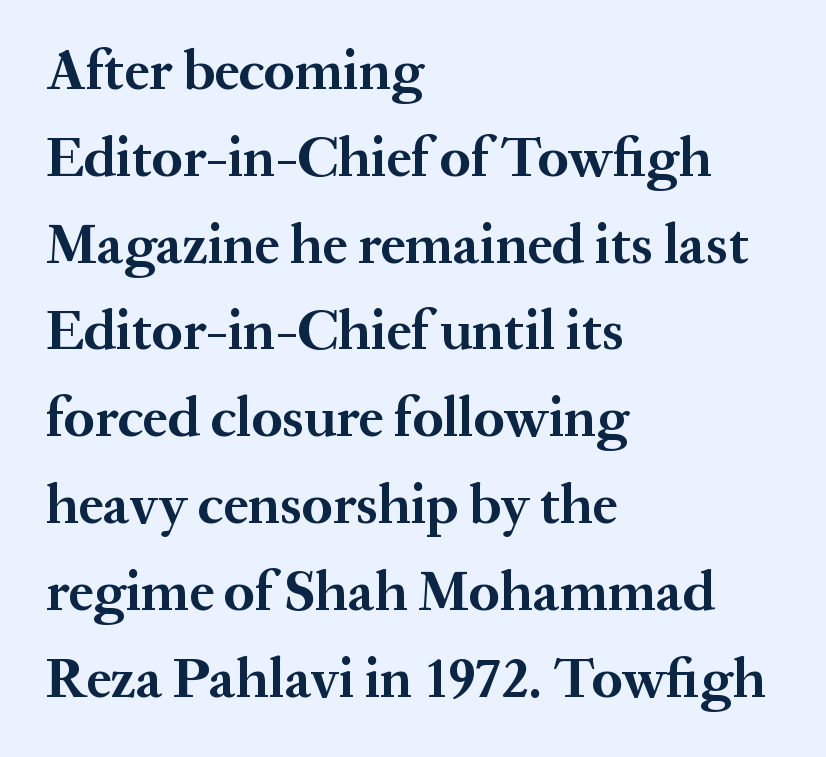
The face used here is proportionally spaced, like ordinary book or web type. Honestly, there is no underline to notice here at all. The space between consecutive lines is moderate. The typesetter chose a ragged-right arrangement here. Strong, thick strokes mark this as bold type.
